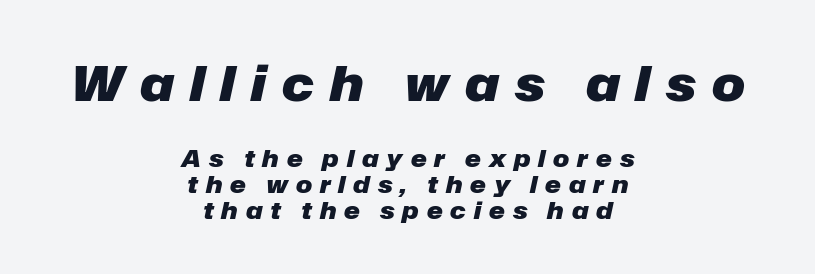
The image shows 49 px heavy type, italic (leaning right); set centered, tight line spacing (1.09x), unusually wide letter spacing (+0.33 em), not underlined; the first (top) block is 2.04x larger; low stroke contrast and a medium x-height.
